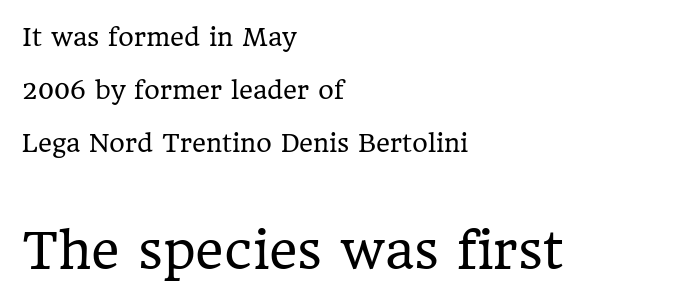
Ordinary non-slanted type is in use. The composition opens small and finishes big. Words appear dense and cohesive because spacing is normal. Compared with typical paragraphs, the rows here are farther apart.
